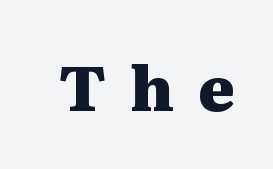
Plain, unruled lines of type. Each word looks stretched out because of the extra space between its letters. I'd describe the lettering as bold — thick and assertive. Is this a fixed-width face? No — the glyphs have proportional, varying widths. Characters remain perfectly vertical along every line.
